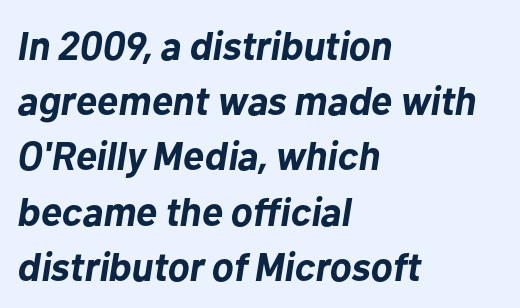
Q: Is the text bold? A: Yes.
Q: Is the text italic (slanted)? A: Yes, it leans right by about 10 degrees.
Q: Is the text underlined? A: No.
Q: How is the paragraph aligned? A: Left-aligned.
Q: Is the spacing between letters normal or unusually wide? A: Normal.
Q: Is the spacing between lines tight, normal or loose? A: Normal.
Q: Width (condensed, normal, or wide)? A: Normal.
Q: Stroke contrast? A: Low.
Q: x-height? A: Medium.
Q: Monospaced? A: No.
